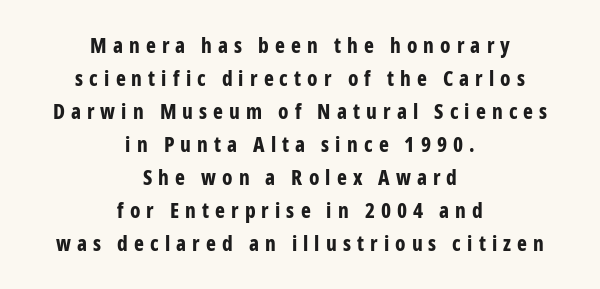
{"italic": "no", "bold": "yes", "underline": "no", "align": "center", "line_spacing": "normal", "line_spacing_ratio": 1.57, "letter_spacing": "wide", "letter_spacing_em": 0.29, "glyph_px": 21}
